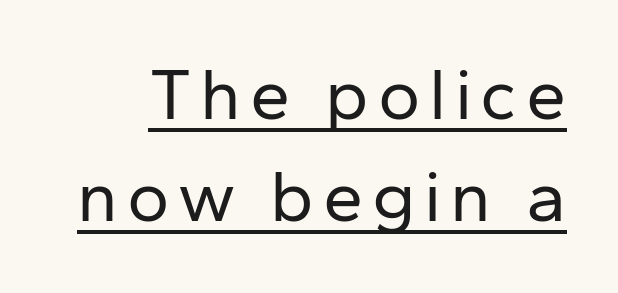
The image shows 72 px regular-weight sans-serif type, upright; set normal line spacing (1.42x), underlined; low stroke contrast and a medium x-height.
